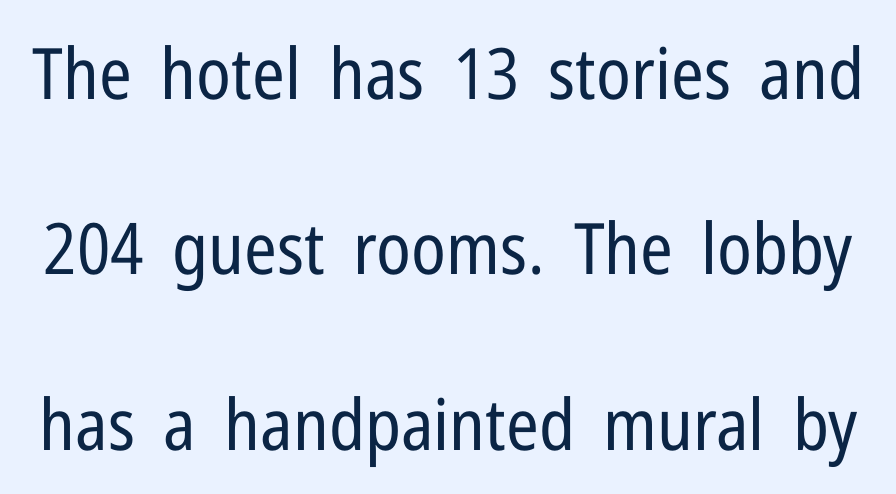
The image shows 71 px regular-weight, condensed sans-serif type, upright; set loose line spacing (2.47x), normal letter spacing, not underlined; low stroke contrast and a medium x-height.
